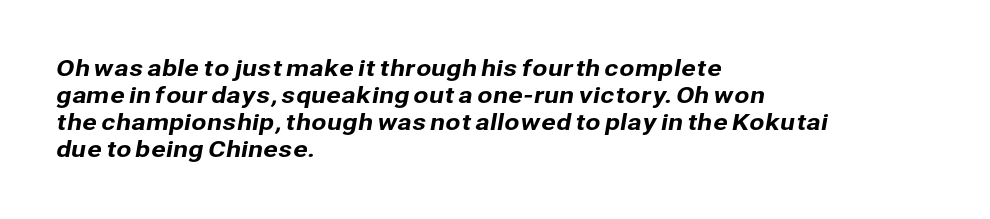
The image shows 22 px text type; set left-aligned, line spacing 1.23x, normal letter spacing, not underlined.
